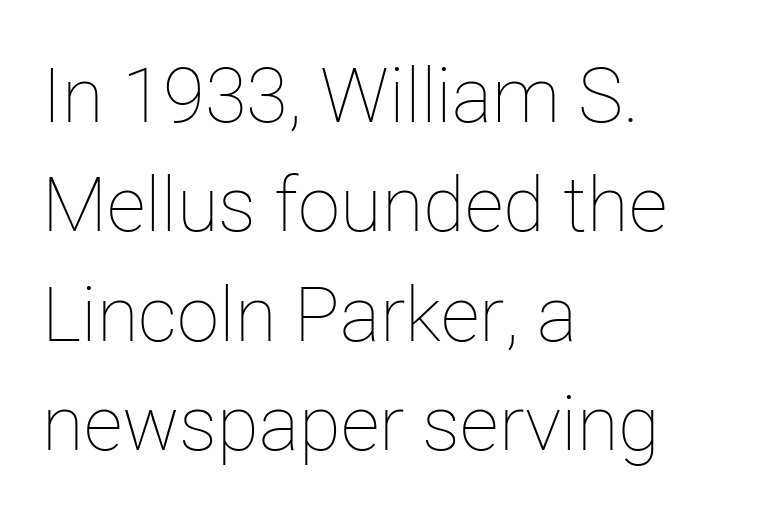
The image shows 76 px thin type, upright; set left-aligned, normal line spacing (1.44x), normal letter spacing, not underlined; low stroke contrast and a medium x-height.
